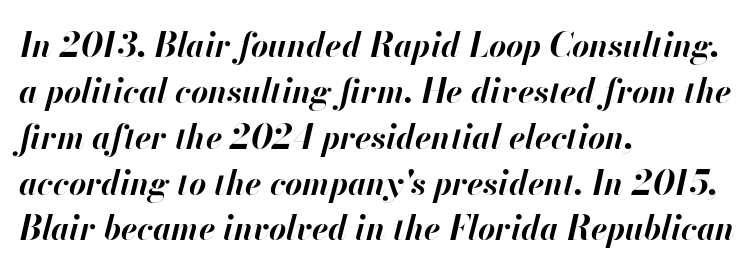
The image shows 33 px bold type, italic (leaning right); set left-aligned, normal line spacing (1.39x), normal letter spacing, not underlined; high stroke contrast and a small x-height.
